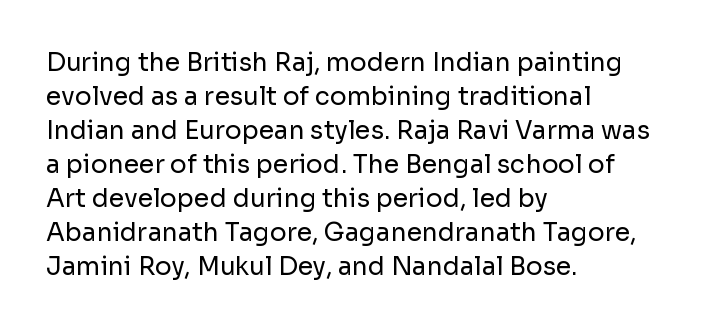
A normal amount of white space separates one row of letters from the next. Honestly, the letter spacing is just normal — you wouldn't notice it. The font's upright variant was chosen for this text. Is this a heavy cut? Hardly; it is regular or lighter. Caption: multi-line text, flush left, ragged right.
